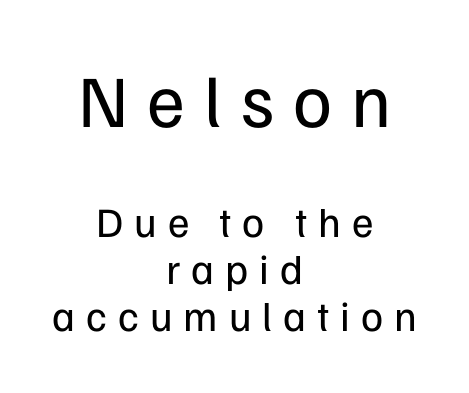
The image shows 74 px regular-weight sans-serif type, upright; set centered, tight line spacing (1.12x), unusually wide letter spacing (+0.26 em), not underlined; the first (top) block is 1.76x larger; low stroke contrast and a medium x-height.
